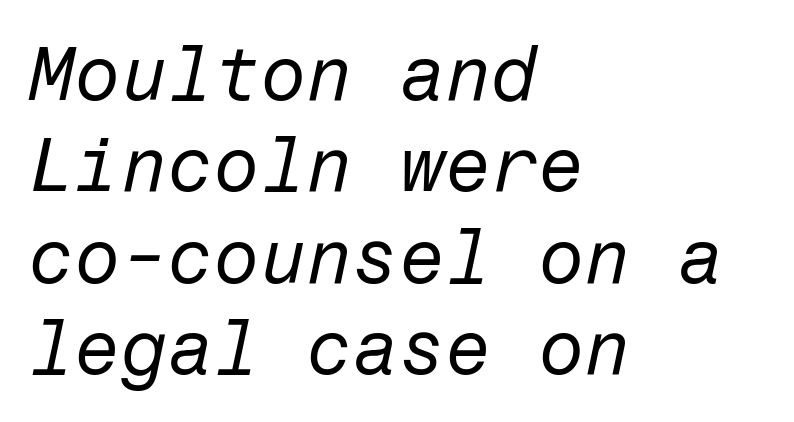
{"italic": "yes", "lean": "right", "slant_degrees": 12, "bold": "no", "weight": "regular", "width": "normal", "stroke_contrast": "low", "x_height": "medium", "underline": "no", "align": "left", "line_spacing_ratio": 1.22, "letter_spacing": "normal", "letter_spacing_em": 0.0, "glyph_px": 75}
